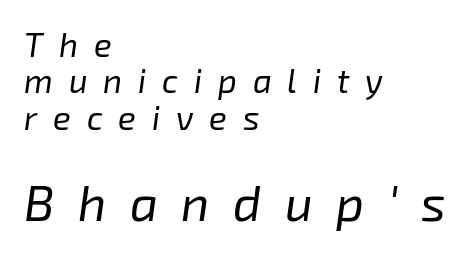
{"italic": "yes", "lean": "right", "slant_degrees": 8, "bold": "no", "weight": "regular", "width": "normal", "stroke_contrast": "low", "x_height": "medium", "monospaced": "no", "underline": "no", "align": "left", "line_spacing": "tight", "line_spacing_ratio": 1.1, "letter_spacing": "wide", "letter_spacing_em": 0.48, "larger_block": "second", "size_ratio": 1.48, "glyph_px": 49}
